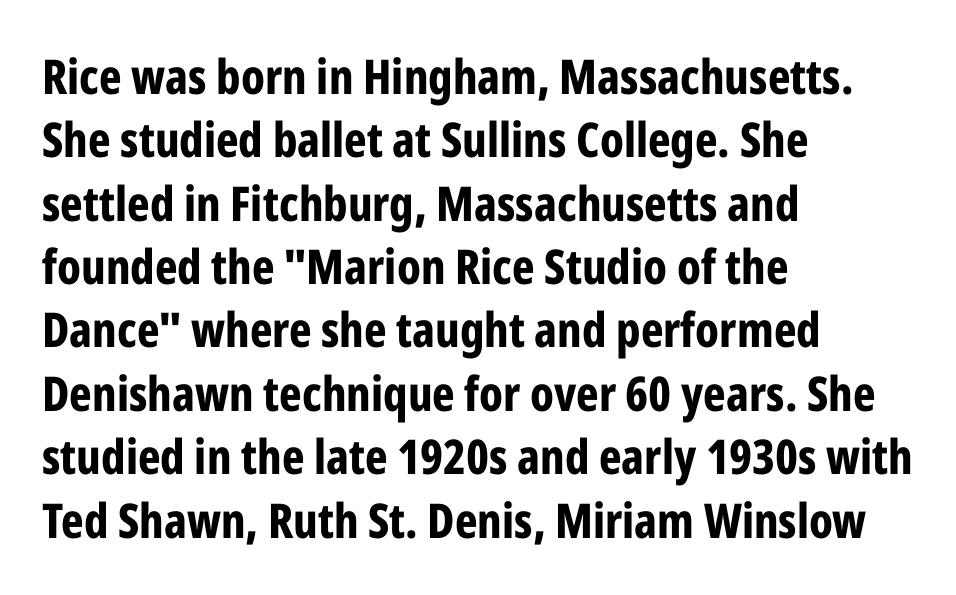
Q: Is the text bold? A: Yes.
Q: Is the text italic (slanted)? A: No, it is upright.
Q: Is the typeface a serif or a sans-serif typeface? A: Sans-serif.
Q: Is the text underlined? A: No.
Q: How is the paragraph aligned? A: Left-aligned.
Q: Is the spacing between letters normal or unusually wide? A: Normal.
Q: Is the spacing between lines tight, normal or loose? A: Normal.
Q: Width (condensed, normal, or wide)? A: Condensed.
Q: Stroke contrast? A: Low.
Q: x-height? A: Medium.
Q: Monospaced? A: No.
